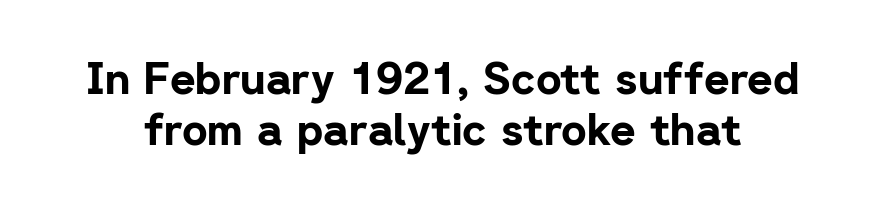
Q: Is the text bold? A: Yes.
Q: Is the text italic (slanted)? A: No, it is upright.
Q: Is the typeface a serif or a sans-serif typeface? A: Sans-serif.
Q: Is the text underlined? A: No.
Q: Is the spacing between letters normal or unusually wide? A: Normal.
Q: Width (condensed, normal, or wide)? A: Normal.
Q: Stroke contrast? A: Low.
Q: x-height? A: Medium.
Q: Monospaced? A: No.
